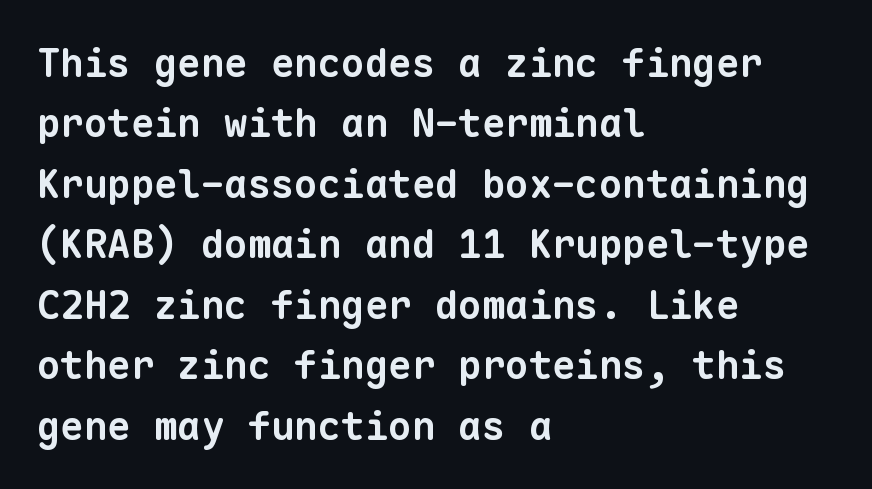
{"serif": "no", "bold": "yes", "weight": "bold", "width": "normal", "stroke_contrast": "low", "x_height": "medium", "monospaced": "yes", "underline": "no", "align": "left", "line_spacing": "normal", "line_spacing_ratio": 1.55, "letter_spacing": "normal", "letter_spacing_em": 0.0, "glyph_px": 39}
